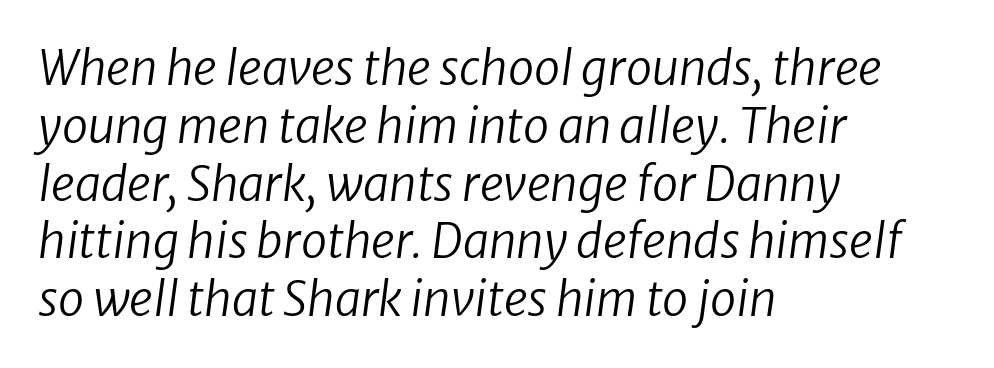
The image shows 47 px regular-weight type, italic (leaning right); set left-aligned, line spacing 1.23x, normal letter spacing, not underlined; low stroke contrast and a medium x-height.
